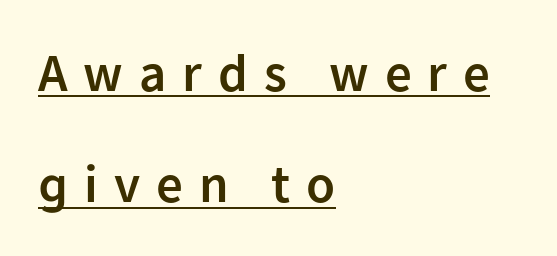
You could fit nearly another row in the gap between these rows. Descenders here cross a horizontal rule under the line. Each letter's strokes conclude bluntly, with no projecting serifs. The letters advance in unequal steps, a hallmark of proportional type. Inter-character spacing is expanded well beyond the font's built-in metrics.
